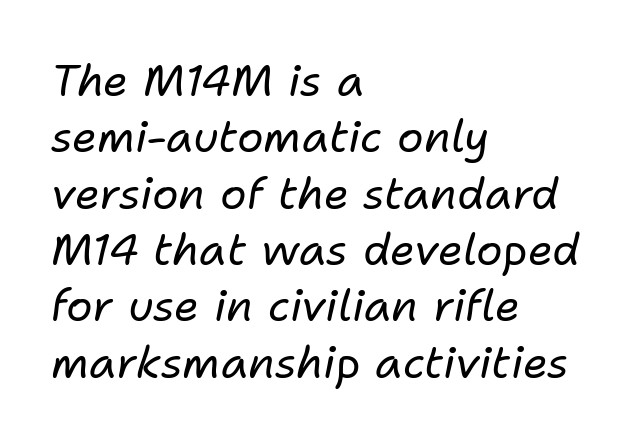
The image shows 44 px regular-weight type, italic (leaning right); set left-aligned, normal line spacing (1.28x), normal letter spacing, not underlined; low stroke contrast and a medium x-height.
